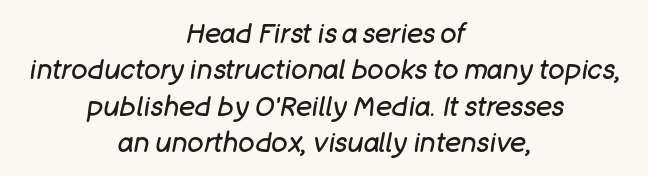
{"italic": "yes", "lean": "right", "slant_degrees": 11, "bold": "no", "underline": "no", "align": "center", "line_spacing": "normal", "line_spacing_ratio": 1.35, "letter_spacing": "normal", "letter_spacing_em": 0.0, "glyph_px": 27}
